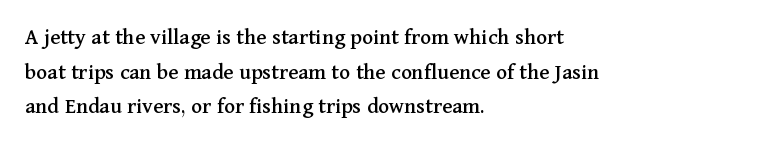
Q: Is the text italic (slanted)? A: No, it is upright.
Q: Is the text underlined? A: No.
Q: How is the paragraph aligned? A: Left-aligned.
Q: Is the spacing between letters normal or unusually wide? A: Normal.
Q: Is the spacing between lines tight, normal or loose? A: Normal.
